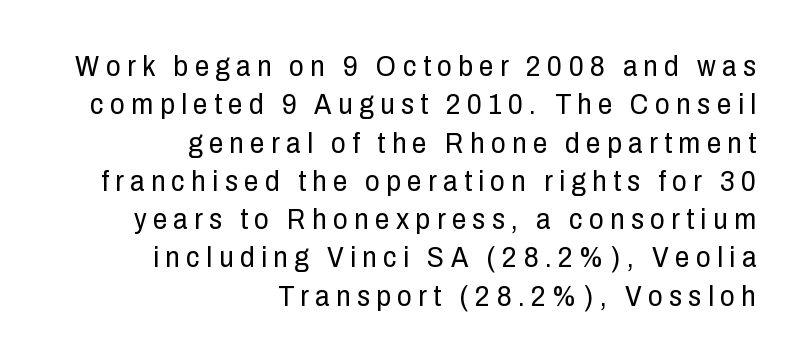
Q: Is the text bold? A: No.
Q: Is the text italic (slanted)? A: No, it is upright.
Q: Is the typeface a serif or a sans-serif typeface? A: Sans-serif.
Q: Is the text underlined? A: No.
Q: How is the paragraph aligned? A: Right-aligned.
Q: Is the spacing between letters normal or unusually wide? A: Unusually wide.
Q: Is the spacing between lines tight, normal or loose? A: Normal.
Q: Width (condensed, normal, or wide)? A: Condensed.
Q: Stroke contrast? A: Low.
Q: x-height? A: Medium.
Q: Monospaced? A: No.
